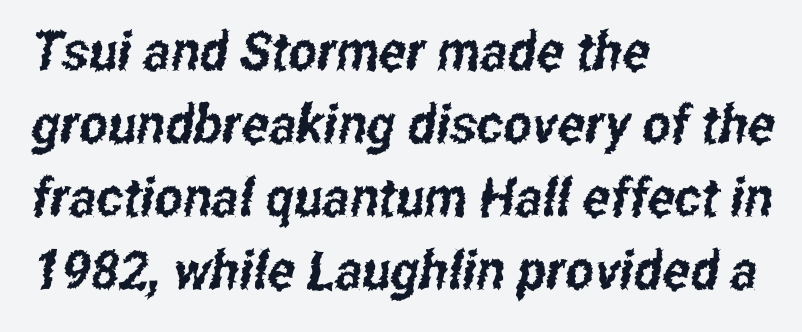
{"serif": "no", "width": "condensed", "stroke_contrast": "low", "x_height": "medium", "monospaced": "no", "underline": "no", "align": "left", "line_spacing": "normal", "line_spacing_ratio": 1.35, "letter_spacing": "normal", "letter_spacing_em": 0.0, "glyph_px": 54}
